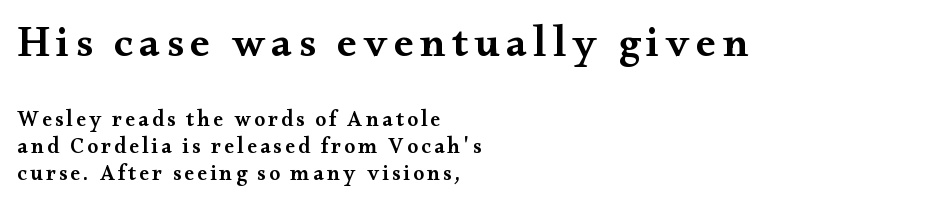
The image shows 44 px semibold, wide serif type, upright; set left-aligned, line spacing 1.23x, not underlined; the first (top) block is 2.0x larger; medium stroke contrast and a small x-height.
